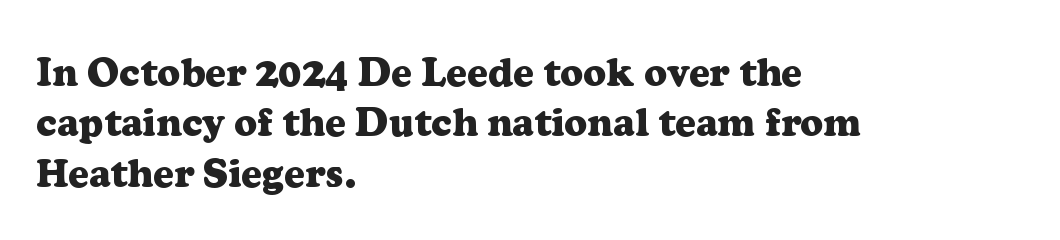
Q: Is the text bold? A: Yes.
Q: Is the text italic (slanted)? A: No, it is upright.
Q: Is the typeface a serif or a sans-serif typeface? A: Serif.
Q: Is the text underlined? A: No.
Q: How is the paragraph aligned? A: Left-aligned.
Q: Is the spacing between letters normal or unusually wide? A: Normal.
Q: Is the spacing between lines tight, normal or loose? A: Normal.
Q: Width (condensed, normal, or wide)? A: Normal.
Q: Stroke contrast? A: Low.
Q: x-height? A: Medium.
Q: Monospaced? A: No.
